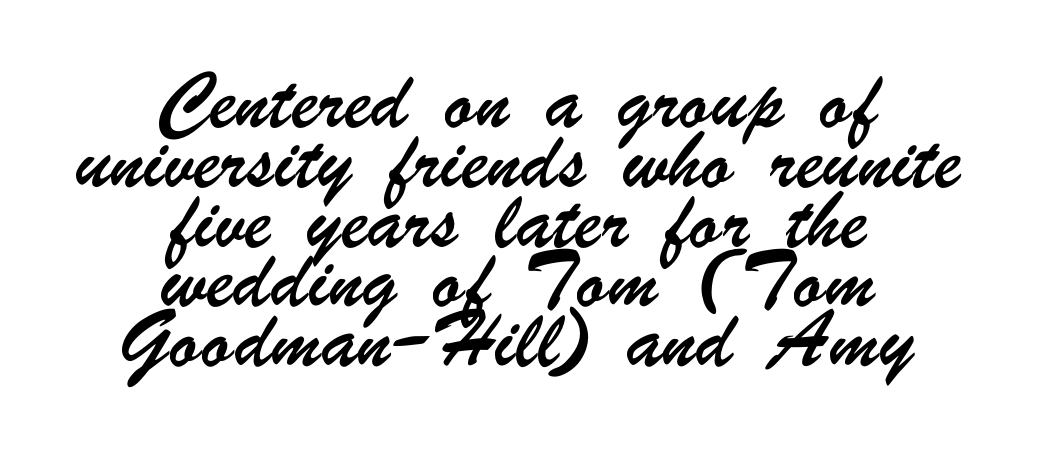
Q: Is the typeface a serif or a sans-serif typeface? A: Sans-serif.
Q: Is the text underlined? A: No.
Q: How is the paragraph aligned? A: Centered.
Q: Is the spacing between letters normal or unusually wide? A: Normal.
Q: Is the spacing between lines tight, normal or loose? A: Normal.
Q: Width (condensed, normal, or wide)? A: Condensed.
Q: Stroke contrast? A: Low.
Q: x-height? A: Small.
Q: Monospaced? A: No.
